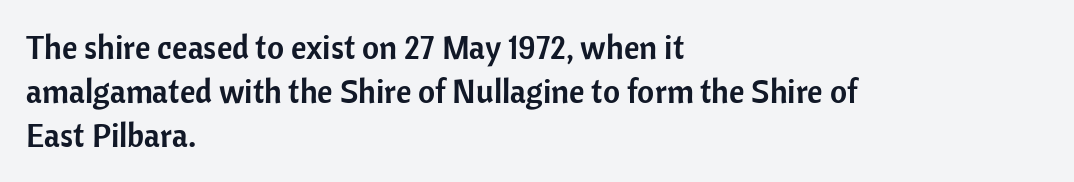
Q: Is the text italic (slanted)? A: No, it is upright.
Q: Is the typeface a serif or a sans-serif typeface? A: Sans-serif.
Q: Is the text underlined? A: No.
Q: How is the paragraph aligned? A: Left-aligned.
Q: Is the spacing between letters normal or unusually wide? A: Normal.
Q: Is the spacing between lines tight, normal or loose? A: Normal.
Q: Width (condensed, normal, or wide)? A: Normal.
Q: Stroke contrast? A: Low.
Q: x-height? A: Medium.
Q: Monospaced? A: No.
